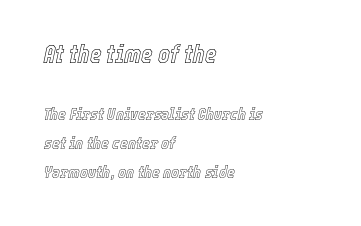
Q: Is the text italic (slanted)? A: Yes, it leans right by about 12 degrees.
Q: Is the text underlined? A: No.
Q: How is the paragraph aligned? A: Left-aligned.
Q: Is the spacing between letters normal or unusually wide? A: Normal.
Q: Which block of text is set in a larger size, the first (top) or the second (bottom)? A: The first (top) one.
